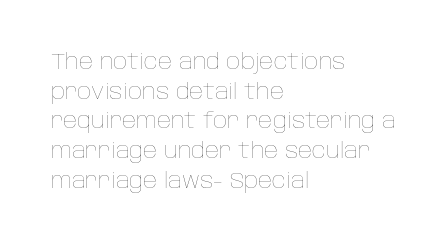
Q: Is the text bold? A: No.
Q: Is the text italic (slanted)? A: No, it is upright.
Q: Is the text underlined? A: No.
Q: How is the paragraph aligned? A: Left-aligned.
Q: Is the spacing between letters normal or unusually wide? A: Normal.
Q: Is the spacing between lines tight, normal or loose? A: Normal.
